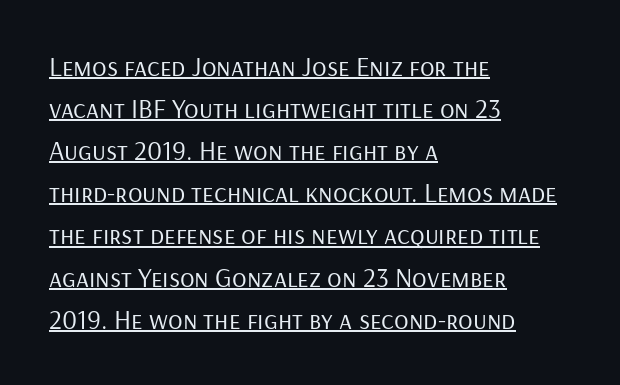
{"italic": "no", "bold": "no", "underline": "yes", "align": "left", "line_spacing": "normal", "line_spacing_ratio": 1.56, "letter_spacing": "normal", "letter_spacing_em": 0.0, "glyph_px": 27}
